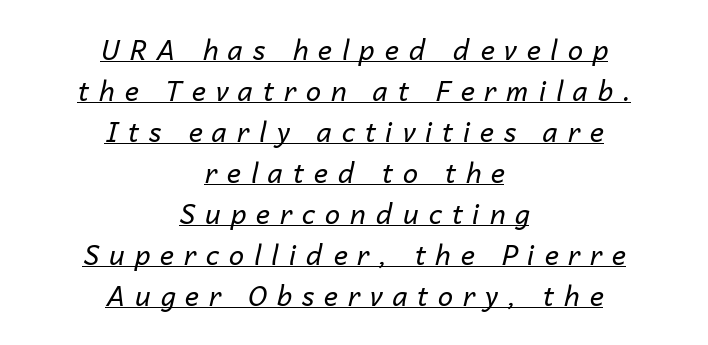
Someone cranked the tracking dial way up on this one. Line starts and ends both wander, symmetrically. Horizontal bands of white between lines are of average thickness. Slant detected: the letters are inclined. A light-to-regular cut is what we see here.
